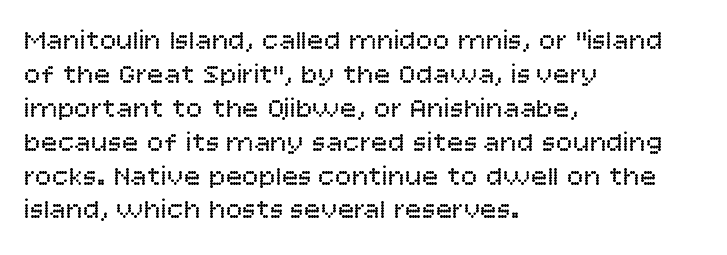
Q: Is the text bold? A: No.
Q: Is the text italic (slanted)? A: No, it is upright.
Q: Is the typeface a serif or a sans-serif typeface? A: Sans-serif.
Q: Is the text underlined? A: No.
Q: How is the paragraph aligned? A: Left-aligned.
Q: Is the spacing between letters normal or unusually wide? A: Normal.
Q: Width (condensed, normal, or wide)? A: Normal.
Q: Stroke contrast? A: Low.
Q: x-height? A: Large.
Q: Monospaced? A: No.
